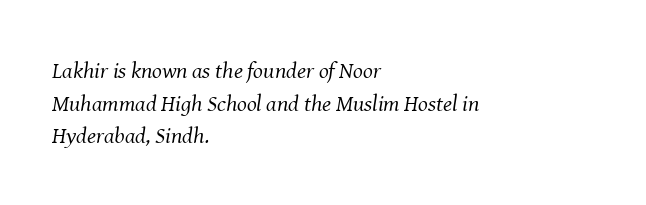
If you drew a ruler down the left edge, every line would touch it. The rendering uses a moderate line-height, typical for paragraphs. The weight tops out at a normal text grade. The font's italic variant was chosen for this text. Short note: letters normally spaced.
